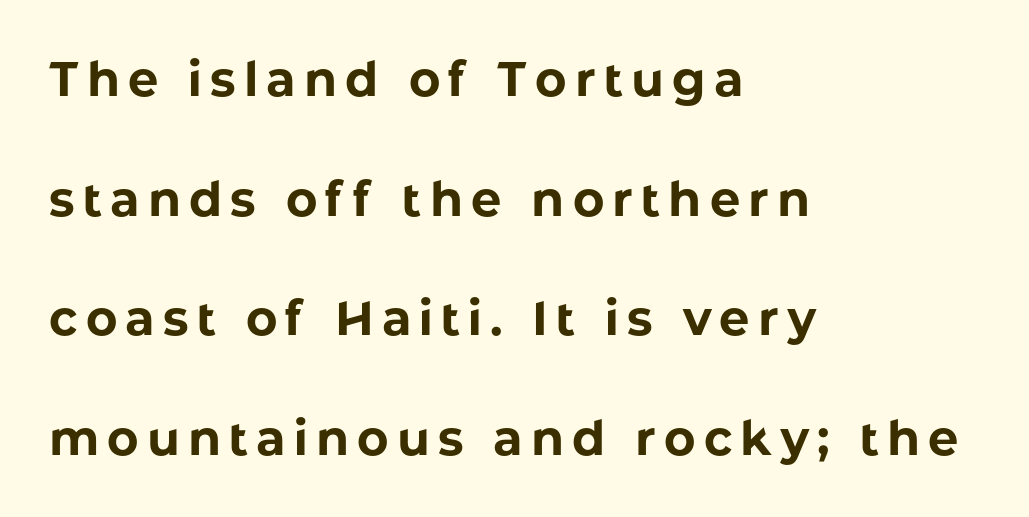
The image shows 48 px bold sans-serif type, upright; set left-aligned, loose line spacing (2.49x), not underlined; low stroke contrast and a medium x-height.
